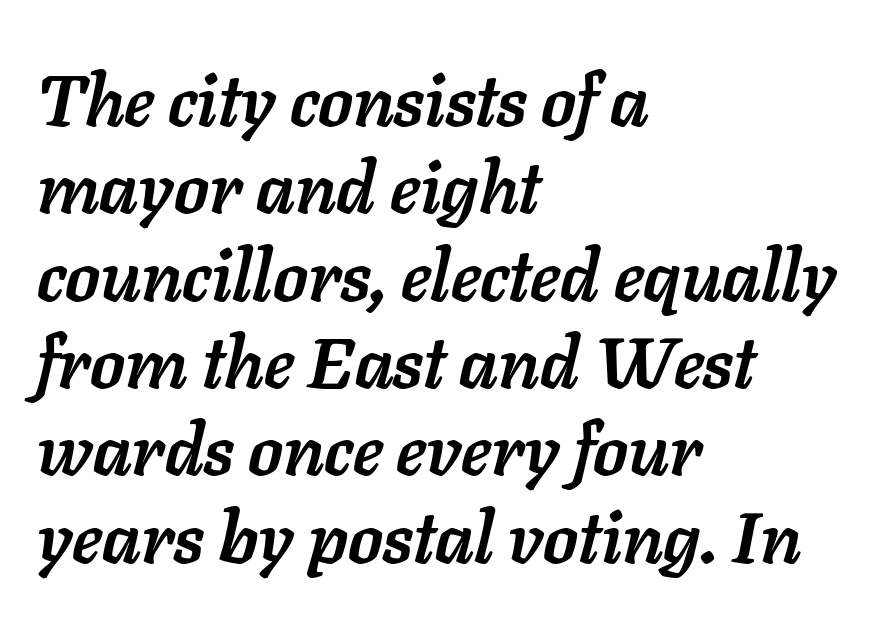
{"italic": "yes", "lean": "right", "slant_degrees": 11, "bold": "yes", "weight": "semibold", "width": "normal", "stroke_contrast": "low", "x_height": "medium", "monospaced": "no", "underline": "no", "align": "left", "line_spacing_ratio": 1.23, "letter_spacing": "normal", "letter_spacing_em": 0.0, "glyph_px": 71}
